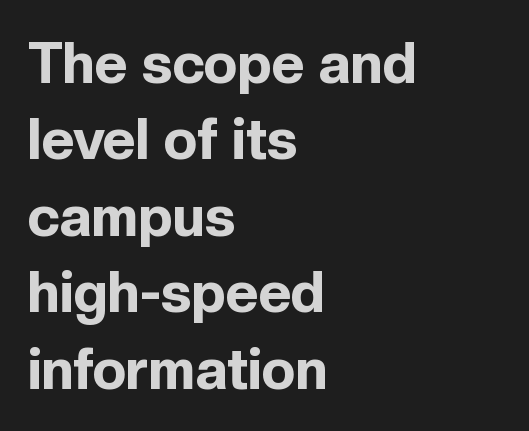
{"serif": "no", "italic": "no", "bold": "yes", "weight": "bold", "width": "normal", "x_height": "medium", "monospaced": "no", "underline": "no", "align": "left", "line_spacing": "normal", "line_spacing_ratio": 1.34, "letter_spacing": "normal", "letter_spacing_em": 0.0, "glyph_px": 57}
